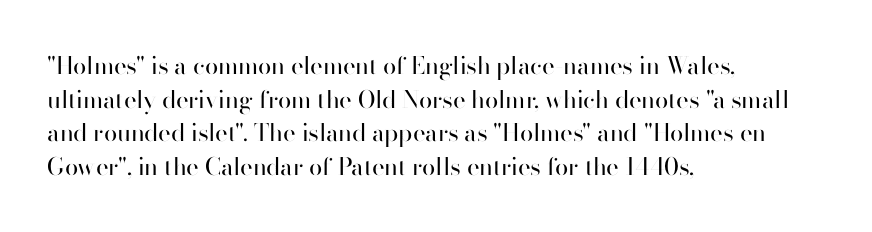
{"italic": "no", "bold": "no", "underline": "no", "align": "left", "line_spacing": "normal", "line_spacing_ratio": 1.4, "letter_spacing": "normal", "letter_spacing_em": 0.0, "glyph_px": 24}
